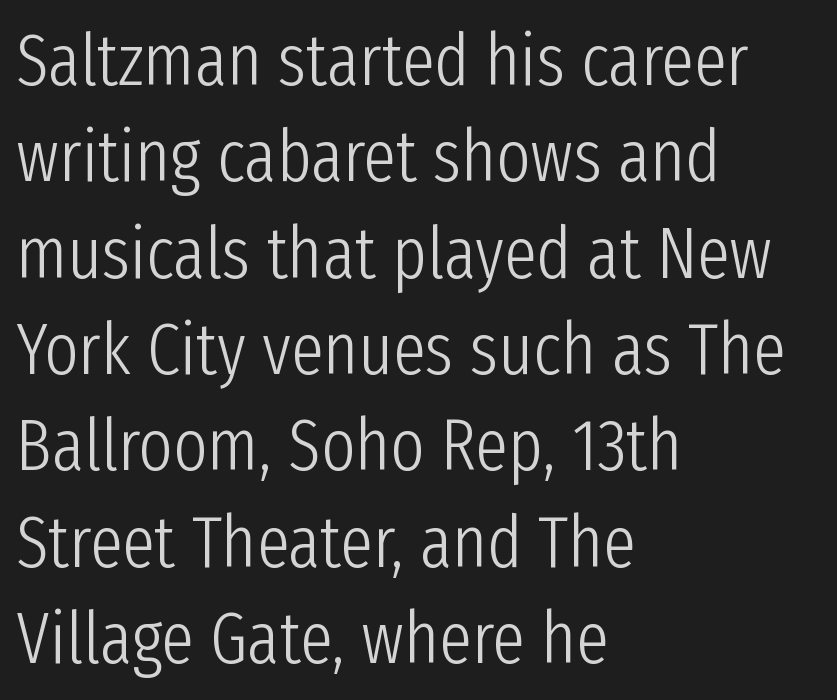
Q: Is the text bold? A: No.
Q: Is the text italic (slanted)? A: No, it is upright.
Q: Is the typeface a serif or a sans-serif typeface? A: Sans-serif.
Q: Is the text underlined? A: No.
Q: How is the paragraph aligned? A: Left-aligned.
Q: Is the spacing between letters normal or unusually wide? A: Normal.
Q: Is the spacing between lines tight, normal or loose? A: Normal.
Q: Width (condensed, normal, or wide)? A: Condensed.
Q: Stroke contrast? A: Low.
Q: x-height? A: Medium.
Q: Monospaced? A: No.
